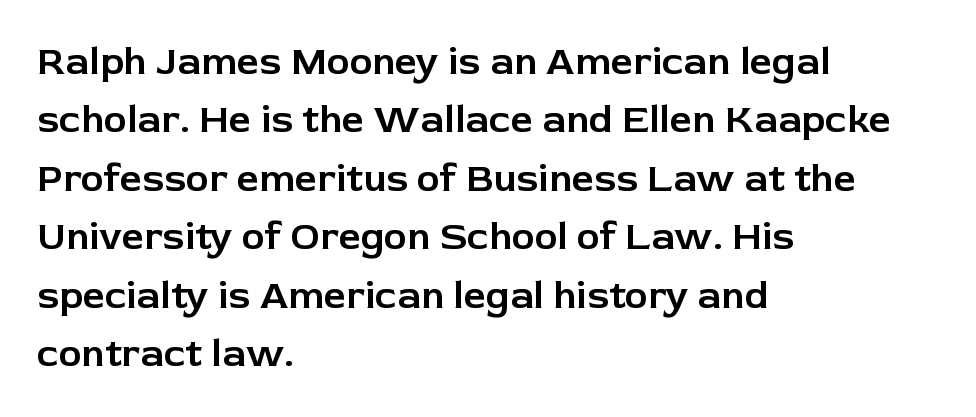
Q: Is the text italic (slanted)? A: No, it is upright.
Q: Is the typeface a serif or a sans-serif typeface? A: Sans-serif.
Q: Is the text underlined? A: No.
Q: How is the paragraph aligned? A: Left-aligned.
Q: Is the spacing between letters normal or unusually wide? A: Normal.
Q: Is the spacing between lines tight, normal or loose? A: Normal.
Q: Width (condensed, normal, or wide)? A: Normal.
Q: Stroke contrast? A: Low.
Q: x-height? A: Medium.
Q: Monospaced? A: No.
